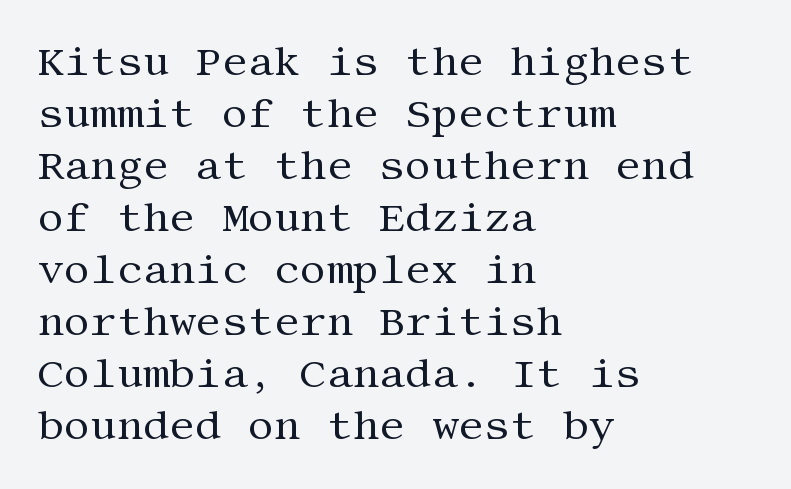
The image shows 41 px regular-weight serif type, upright; set left-aligned, normal line spacing (1.27x), normal letter spacing, not underlined; medium stroke contrast and a large x-height.
